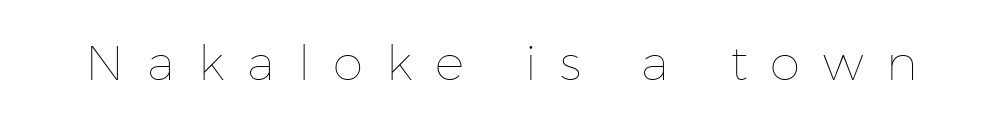
Q: Is the text bold? A: No.
Q: Is the text italic (slanted)? A: No, it is upright.
Q: Is the text underlined? A: No.
Q: Is the spacing between letters normal or unusually wide? A: Unusually wide.
Q: Width (condensed, normal, or wide)? A: Normal.
Q: Stroke contrast? A: Low.
Q: x-height? A: Medium.
Q: Monospaced? A: No.
